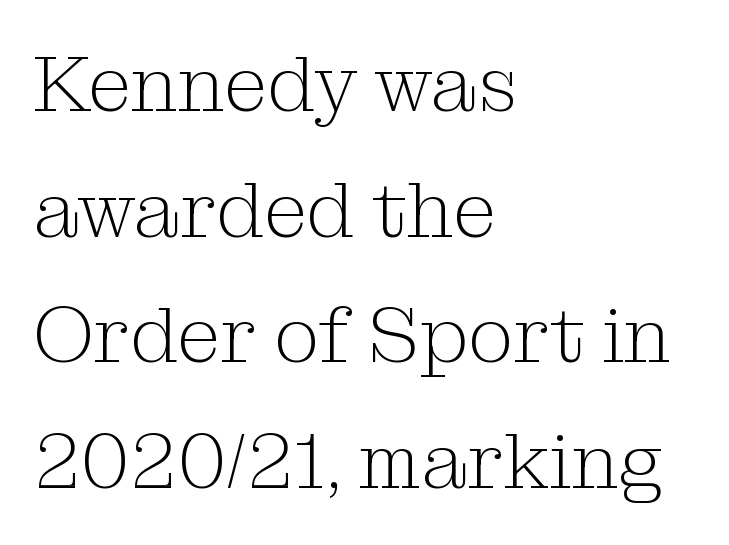
The image shows 79 px light serif type, upright; set left-aligned, normal line spacing (1.59x), normal letter spacing, not underlined; medium stroke contrast and a medium x-height.
